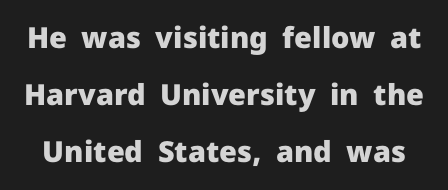
Q: Is the text bold? A: Yes.
Q: Is the text italic (slanted)? A: No, it is upright.
Q: Is the typeface a serif or a sans-serif typeface? A: Sans-serif.
Q: Is the text underlined? A: No.
Q: Is the spacing between letters normal or unusually wide? A: Normal.
Q: Is the spacing between lines tight, normal or loose? A: Loose.
Q: Width (condensed, normal, or wide)? A: Normal.
Q: Stroke contrast? A: Low.
Q: x-height? A: Medium.
Q: Monospaced? A: No.
